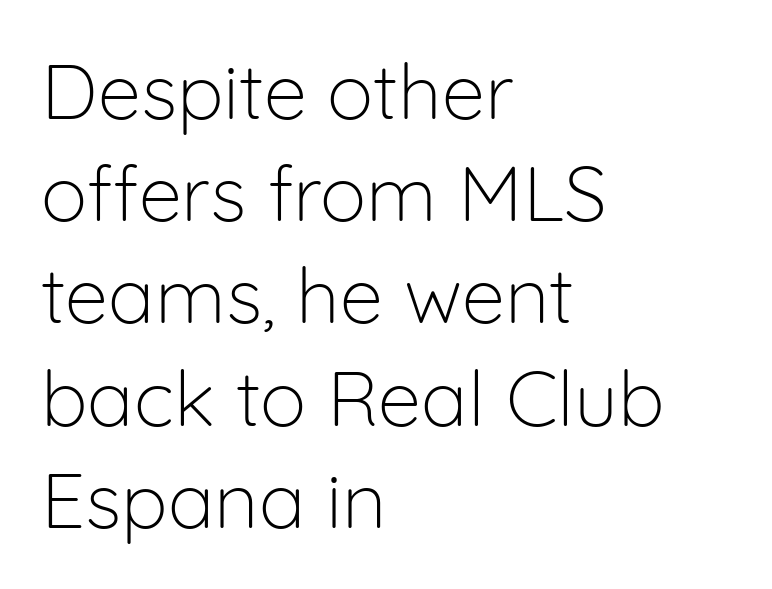
The image shows 78 px light sans-serif type, upright; set left-aligned, normal line spacing (1.31x), normal letter spacing, not underlined; low stroke contrast and a medium x-height.
